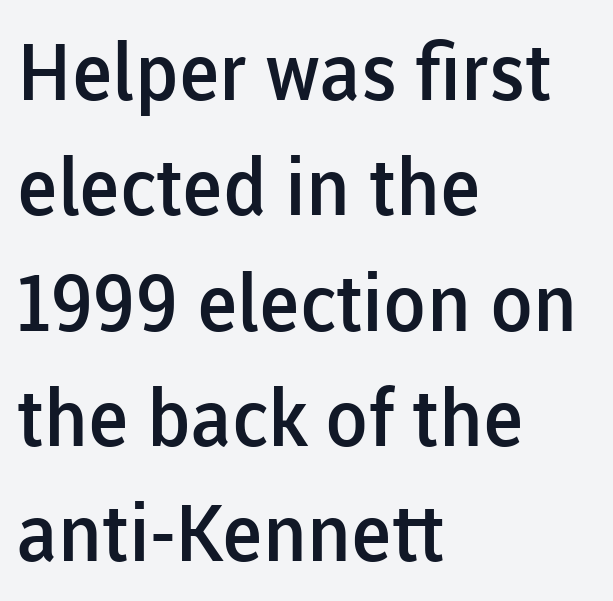
Q: Is the text bold? A: Semi-bold.
Q: Is the text italic (slanted)? A: No, it is upright.
Q: Is the typeface a serif or a sans-serif typeface? A: Sans-serif.
Q: Is the text underlined? A: No.
Q: How is the paragraph aligned? A: Left-aligned.
Q: Is the spacing between letters normal or unusually wide? A: Normal.
Q: Is the spacing between lines tight, normal or loose? A: Normal.
Q: Width (condensed, normal, or wide)? A: Normal.
Q: Stroke contrast? A: Low.
Q: x-height? A: Medium.
Q: Monospaced? A: No.
